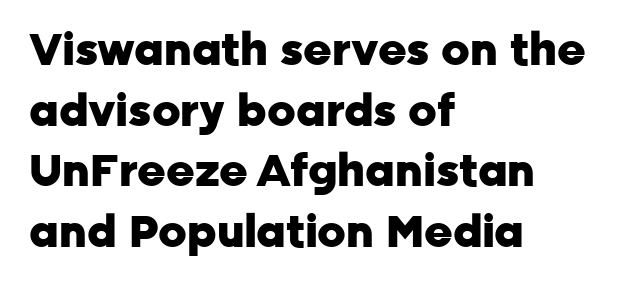
{"serif": "no", "italic": "no", "bold": "yes", "weight": "heavy", "width": "normal", "stroke_contrast": "low", "x_height": "medium", "monospaced": "no", "underline": "no", "align": "left", "line_spacing": "normal", "line_spacing_ratio": 1.38, "letter_spacing": "normal", "letter_spacing_em": 0.0, "glyph_px": 44}
